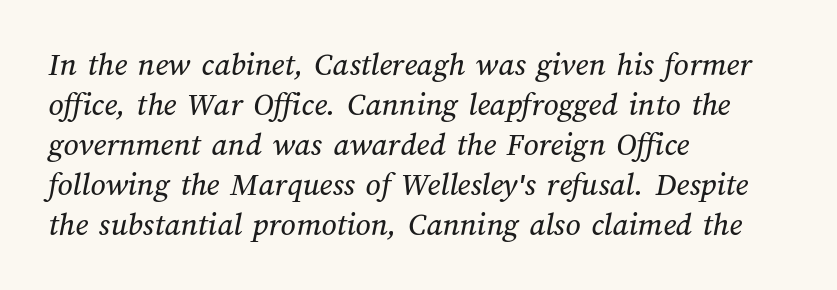
The image shows 33 px text type; set left-aligned, line spacing 1.21x, normal letter spacing, not underlined; medium stroke contrast and a medium x-height.
